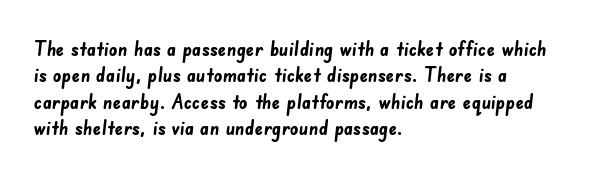
The paragraph shown leans on its left margin. Nobody touched the tracking dial on this one. Whoever set this chose a conventional vertical rhythm. Descender tails drop into unmarked territory.
